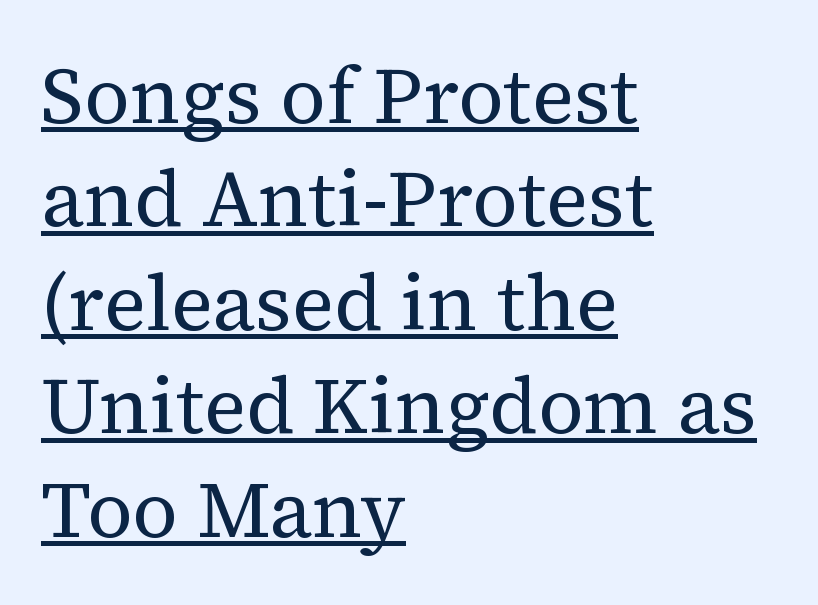
Q: Is the text bold? A: No.
Q: Is the text italic (slanted)? A: No, it is upright.
Q: Is the typeface a serif or a sans-serif typeface? A: Serif.
Q: Is the text underlined? A: Yes.
Q: How is the paragraph aligned? A: Left-aligned.
Q: Is the spacing between letters normal or unusually wide? A: Normal.
Q: Is the spacing between lines tight, normal or loose? A: Normal.
Q: Width (condensed, normal, or wide)? A: Normal.
Q: Stroke contrast? A: Medium.
Q: x-height? A: Medium.
Q: Monospaced? A: No.
